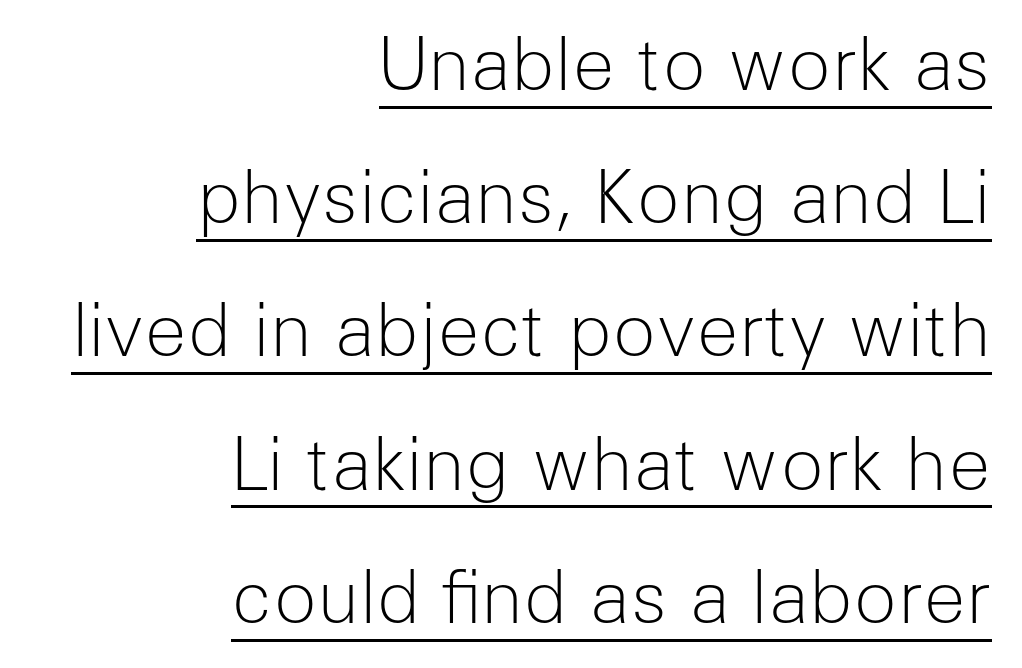
{"serif": "no", "italic": "no", "bold": "no", "weight": "light", "width": "normal", "stroke_contrast": "low", "x_height": "medium", "monospaced": "no", "underline": "yes", "align": "right", "line_spacing_ratio": 1.85, "letter_spacing": "normal", "letter_spacing_em": 0.0, "glyph_px": 72}
